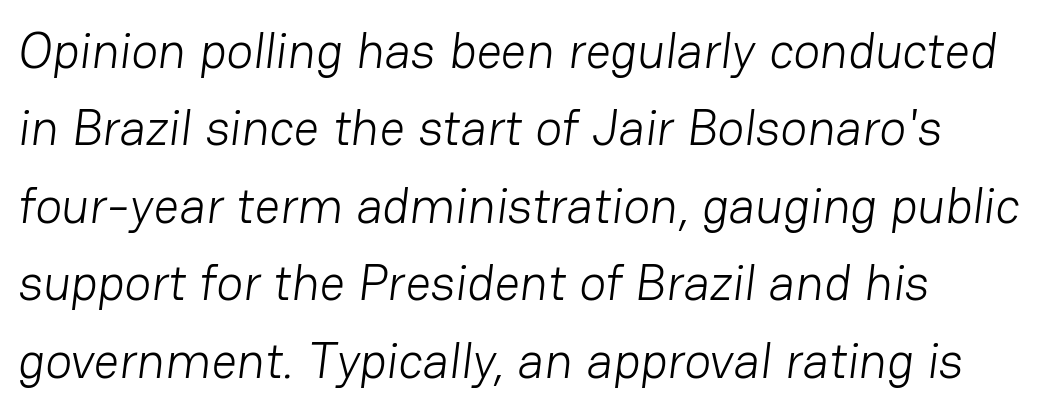
The image shows 50 px light sans-serif type; set normal line spacing (1.55x), normal letter spacing, not underlined; low stroke contrast and a medium x-height.
